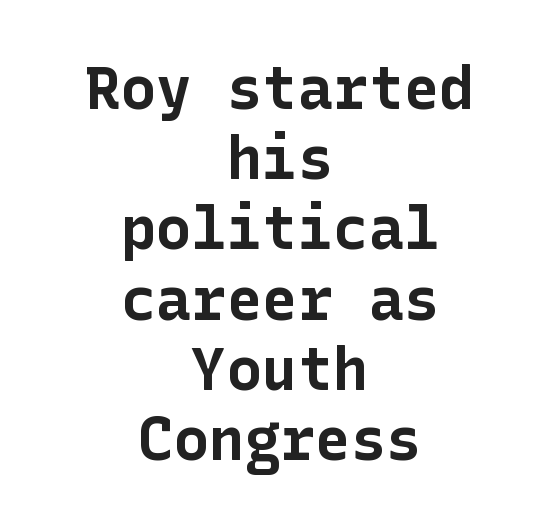
The letters carry no serifs — their stems end cleanly without finishing strokes. These lines keep a tight, regular rhythm from letter to letter. The glyphs have the mass of a bold cut. Horizontal alignment here is central, giving a formal, balanced look.
